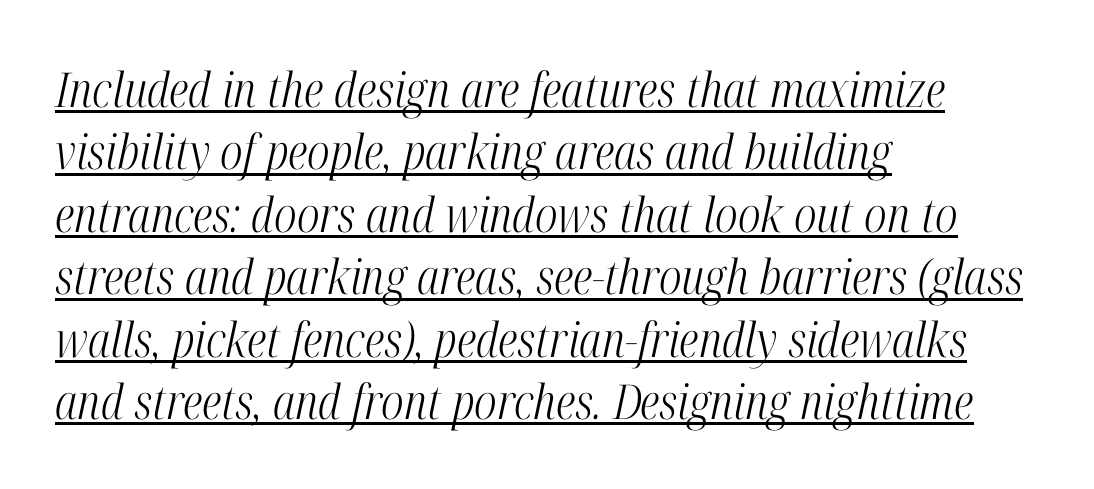
The image shows 48 px light, condensed serif type, italic (leaning right); set left-aligned, normal line spacing (1.3x), normal letter spacing, underlined; high stroke contrast and a medium x-height.
